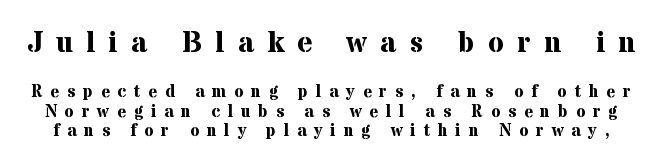
Thick stems and heavy bowls — unmistakably bold. Style check: upright. Unmarked baselines from the first word to the last. A serif font was chosen for this passage. The first block has been scaled up relative to the second.
